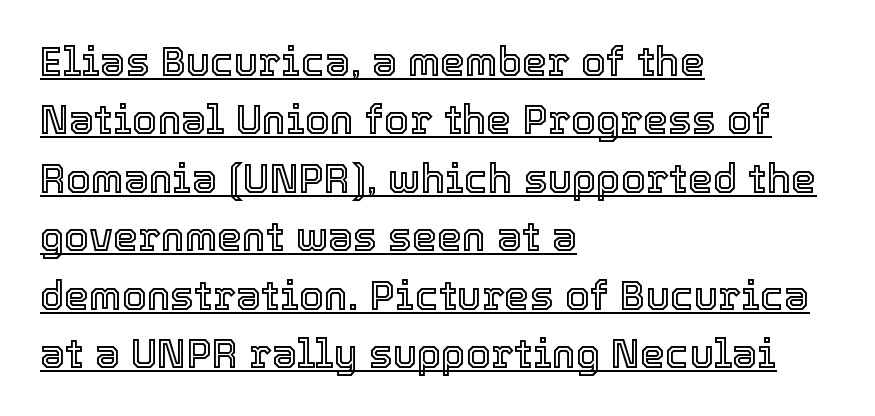
Q: Is the text italic (slanted)? A: No, it is upright.
Q: Is the text underlined? A: Yes.
Q: How is the paragraph aligned? A: Left-aligned.
Q: Is the spacing between letters normal or unusually wide? A: Normal.
Q: Is the spacing between lines tight, normal or loose? A: Normal.
Q: Width (condensed, normal, or wide)? A: Normal.
Q: x-height? A: Medium.
Q: Monospaced? A: No.
